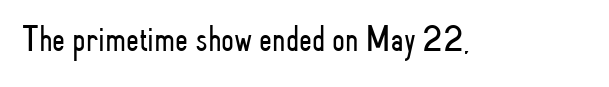
Each word holds together tightly as a unit, with standard inter-letter gaps. No chunkiness to these letters — they're not bold. No word sits above an underline. Quick note: not italic, upright.
